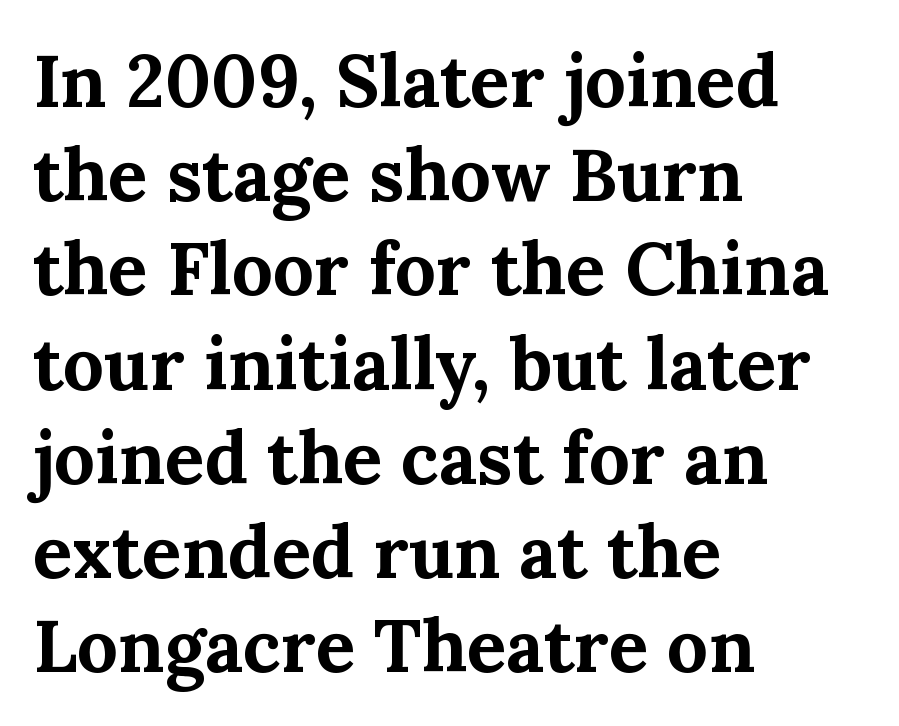
The rendering keeps characters at their native spacing. The lettering holds an erect, upright posture throughout. Note: serifs present on the glyphs. Alignment: flush left. The string is rendered with underlining switched off.
